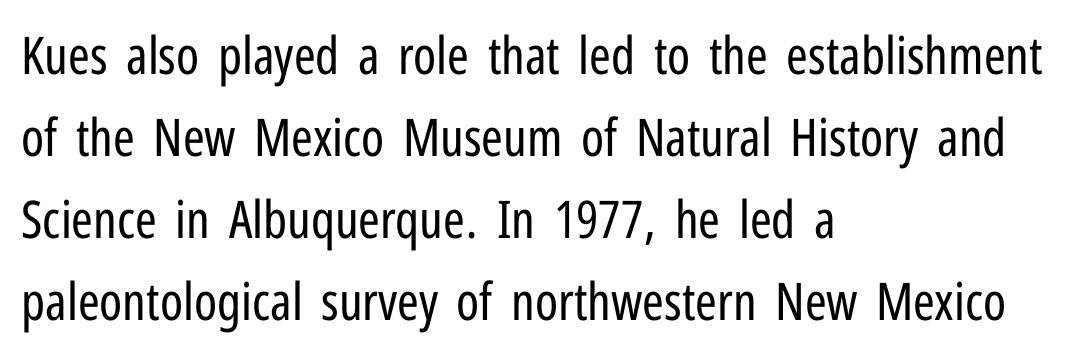
{"serif": "no", "italic": "no", "bold": "no", "weight": "regular", "width": "condensed", "stroke_contrast": "low", "x_height": "medium", "monospaced": "no", "underline": "no", "align": "left", "line_spacing": "normal", "line_spacing_ratio": 1.58, "letter_spacing": "normal", "letter_spacing_em": 0.0, "glyph_px": 52}
